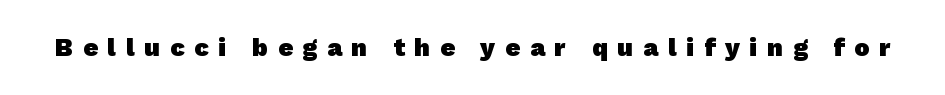
The image shows 25 px bold type; set unusually wide letter spacing (+0.4 em), not underlined.
